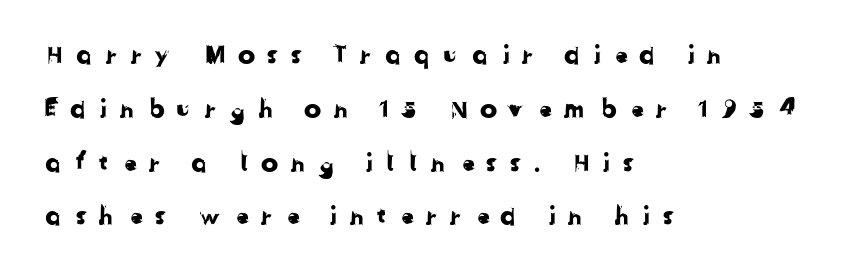
The image shows 26 px text type; set left-aligned, loose line spacing (2.07x), unusually wide letter spacing (+0.43 em), not underlined.
